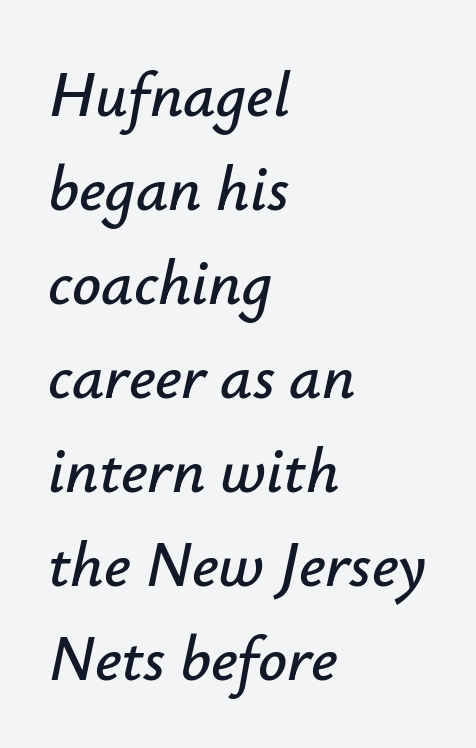
The baseline area is clear. Does extra space separate the letters? No, they use regular spacing. Layout note: lines flush left. A typesetter would call this proportional, since set widths differ per character.
